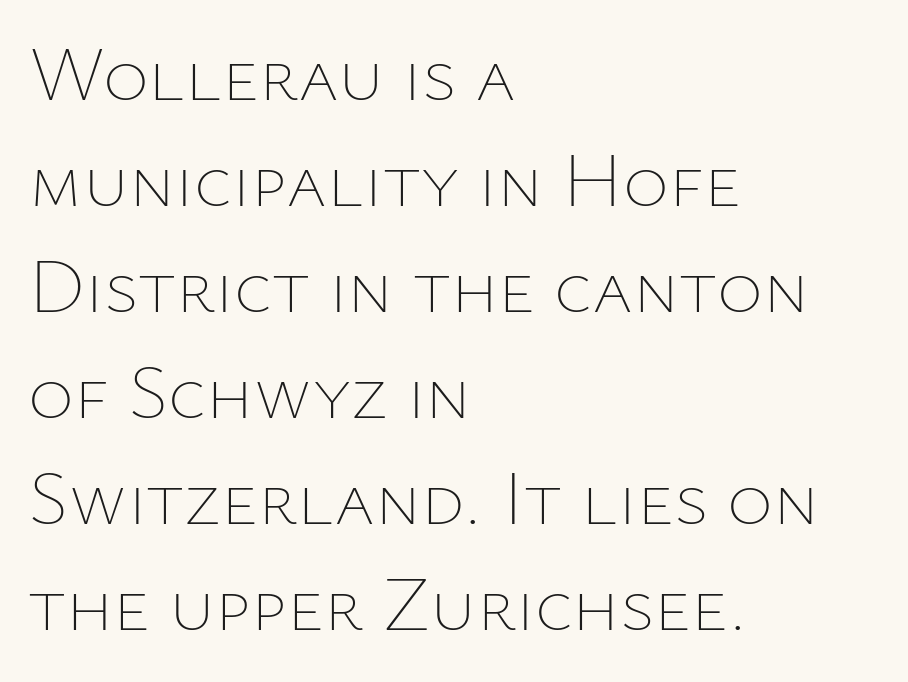
The image shows 78 px thin type, upright; set left-aligned, normal line spacing (1.36x), normal letter spacing, not underlined; low stroke contrast and a medium x-height.
